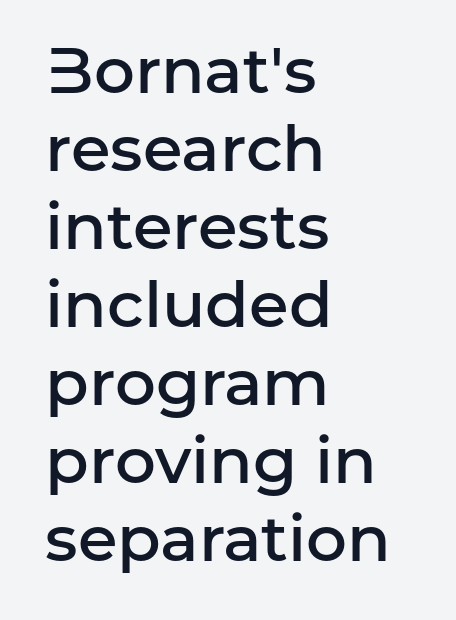
{"serif": "no", "italic": "no", "bold": "semi", "weight": "semibold", "width": "normal", "stroke_contrast": "low", "x_height": "medium", "monospaced": "no", "underline": "no", "align": "left", "line_spacing_ratio": 1.22, "letter_spacing": "normal", "letter_spacing_em": 0.0, "glyph_px": 64}
